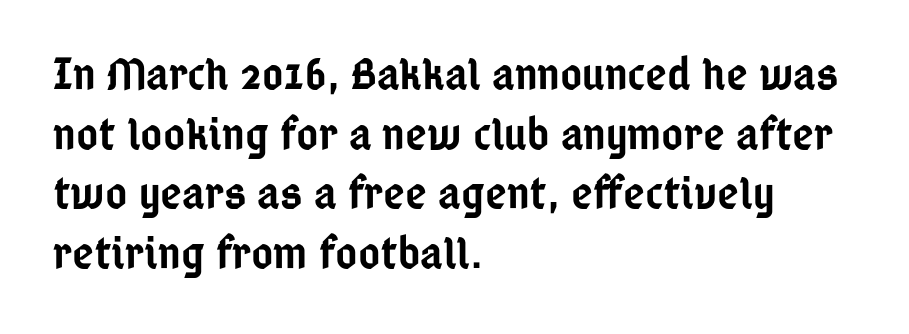
{"serif": "no", "italic": "no", "bold": "semi", "weight": "semibold", "width": "condensed", "stroke_contrast": "low", "x_height": "medium", "monospaced": "no", "underline": "no", "align": "left", "line_spacing": "normal", "line_spacing_ratio": 1.27, "letter_spacing": "normal", "letter_spacing_em": 0.0, "glyph_px": 47}
